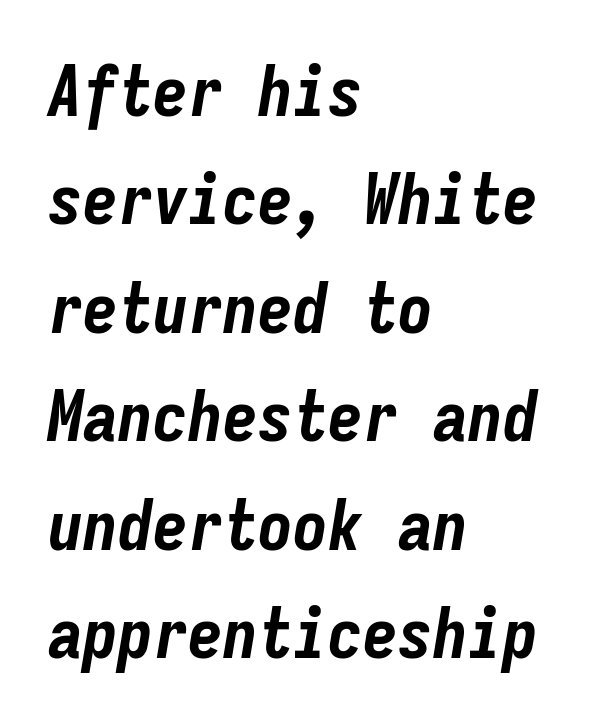
{"italic": "yes", "lean": "right", "slant_degrees": 9, "bold": "yes", "weight": "bold", "width": "condensed", "stroke_contrast": "low", "x_height": "medium", "monospaced": "yes", "underline": "no", "align": "left", "line_spacing": "normal", "line_spacing_ratio": 1.55, "letter_spacing": "normal", "letter_spacing_em": 0.0, "glyph_px": 70}
